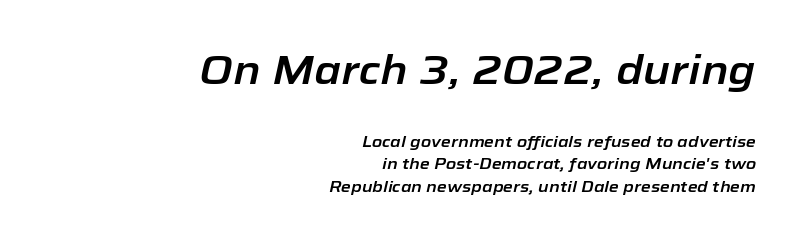
{"italic": "yes", "lean": "right", "slant_degrees": 12, "width": "normal", "stroke_contrast": "low", "x_height": "medium", "monospaced": "no", "underline": "no", "align": "right", "line_spacing": "normal", "line_spacing_ratio": 1.41, "letter_spacing": "normal", "letter_spacing_em": 0.0, "larger_block": "first", "size_ratio": 2.56, "glyph_px": 41}
